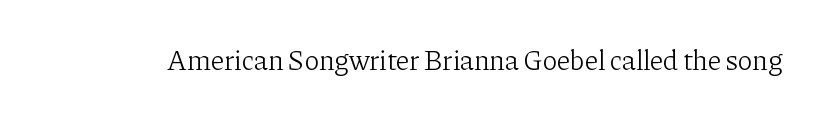
Q: Is the text bold? A: No.
Q: Is the text italic (slanted)? A: No, it is upright.
Q: Is the typeface a serif or a sans-serif typeface? A: Serif.
Q: Is the text underlined? A: No.
Q: Is the spacing between letters normal or unusually wide? A: Normal.
Q: Width (condensed, normal, or wide)? A: Normal.
Q: Stroke contrast? A: Low.
Q: x-height? A: Medium.
Q: Monospaced? A: No.
